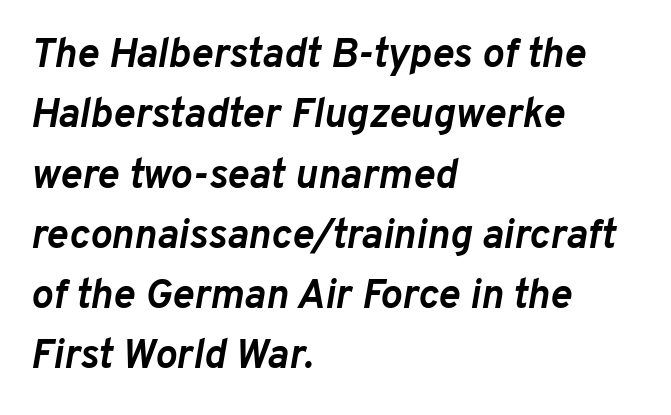
If you drew a line through each stem, it would be angled. Does the copy run flush right? No — it runs flush left. Each new line begins a customary step beneath the previous one. Each letter keeps its own natural width here, so spacing adapts to shape.
